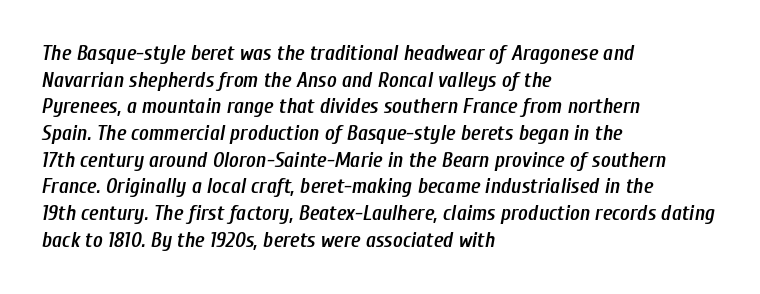
The image shows 21 px text type, italic (leaning right); set left-aligned, normal line spacing (1.27x), normal letter spacing, not underlined.
